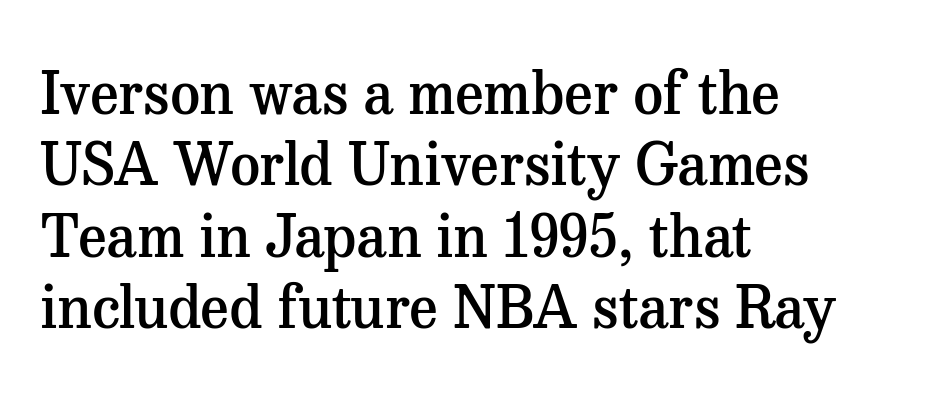
Q: Is the text bold? A: Semi-bold.
Q: Is the text italic (slanted)? A: No, it is upright.
Q: Is the typeface a serif or a sans-serif typeface? A: Serif.
Q: Is the text underlined? A: No.
Q: How is the paragraph aligned? A: Left-aligned.
Q: Is the spacing between letters normal or unusually wide? A: Normal.
Q: Width (condensed, normal, or wide)? A: Normal.
Q: Stroke contrast? A: Medium.
Q: x-height? A: Medium.
Q: Monospaced? A: No.
